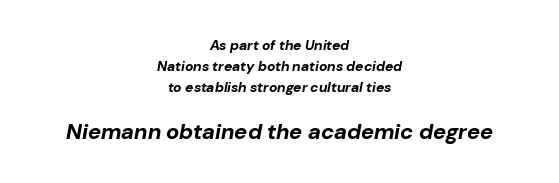
Strong, thick strokes mark this as bold type. The more generous point size was reserved for the lower chunk. Does extra space separate the letters? No, they use regular spacing. When letters slant like this, we call the style italic.
